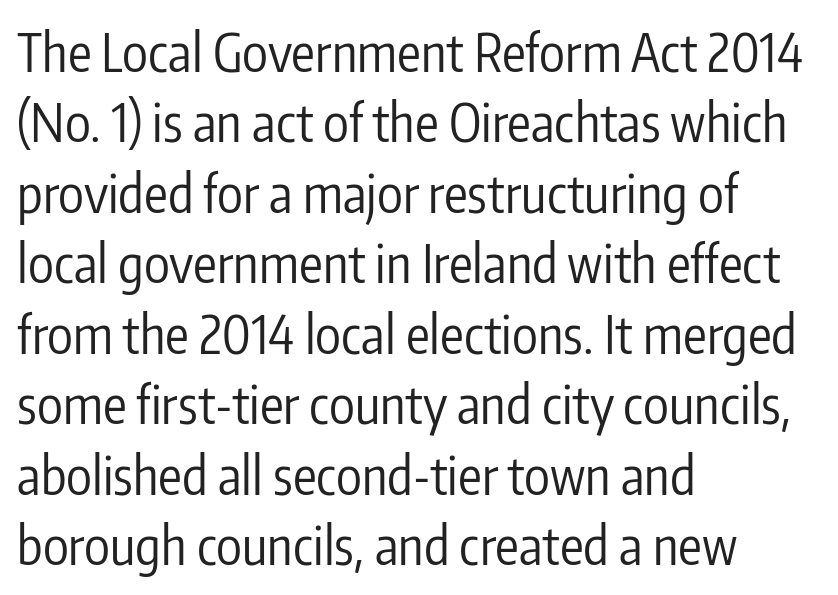
The line texture is even and compact thanks to regular tracking. The glyphs are unaccompanied by any horizontal stroke below them. Interline gaps are of average width in this sample. The lettering holds an erect, upright posture throughout. A quiet, ordinary-to-light weight characterises the typeface. Look at the bottom of the vertical strokes: they stop flat, with no serifs.
